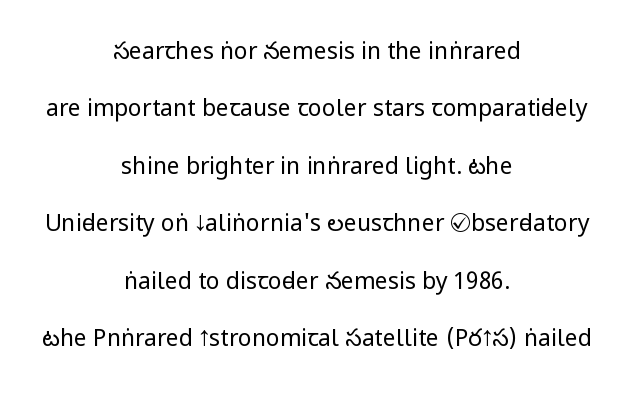
The image shows 23 px text type, upright; set centered, loose line spacing (2.5x), normal letter spacing, not underlined.
